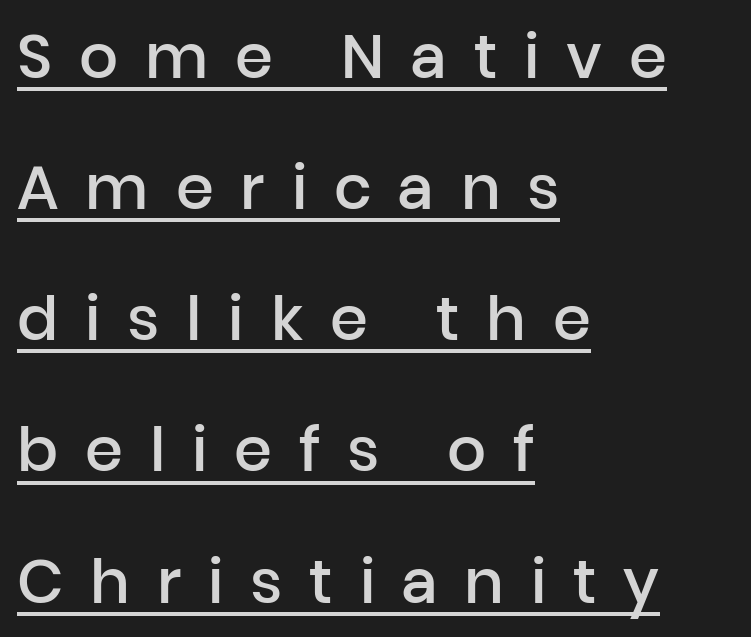
{"serif": "no", "italic": "no", "bold": "semi", "weight": "semibold", "width": "normal", "stroke_contrast": "low", "x_height": "medium", "monospaced": "no", "underline": "yes", "align": "left", "line_spacing": "loose", "line_spacing_ratio": 2.15, "letter_spacing": "wide", "letter_spacing_em": 0.44, "glyph_px": 61}
